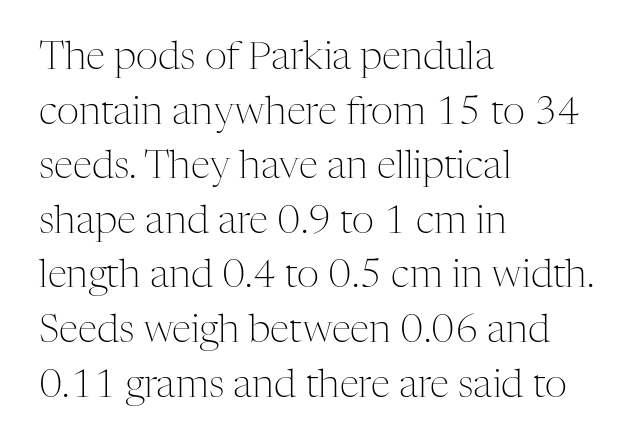
The image shows 39 px light serif type, upright; set left-aligned, normal line spacing (1.4x), normal letter spacing, not underlined; medium stroke contrast and a medium x-height.
